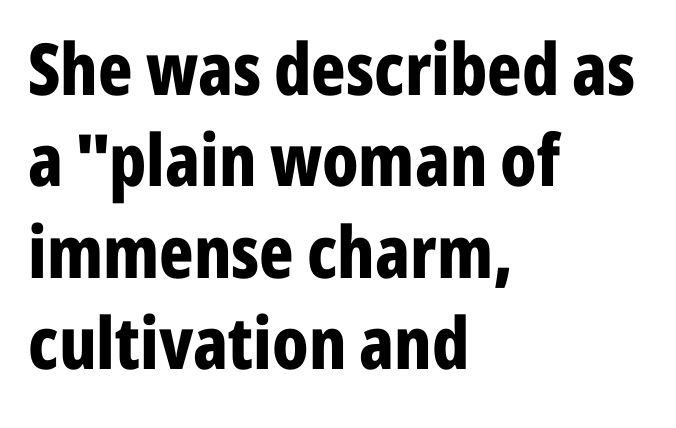
Q: Is the text bold? A: Yes.
Q: Is the text italic (slanted)? A: No, it is upright.
Q: Is the typeface a serif or a sans-serif typeface? A: Sans-serif.
Q: Is the text underlined? A: No.
Q: How is the paragraph aligned? A: Left-aligned.
Q: Is the spacing between letters normal or unusually wide? A: Normal.
Q: Is the spacing between lines tight, normal or loose? A: Normal.
Q: Width (condensed, normal, or wide)? A: Condensed.
Q: Stroke contrast? A: Low.
Q: x-height? A: Medium.
Q: Monospaced? A: No.
